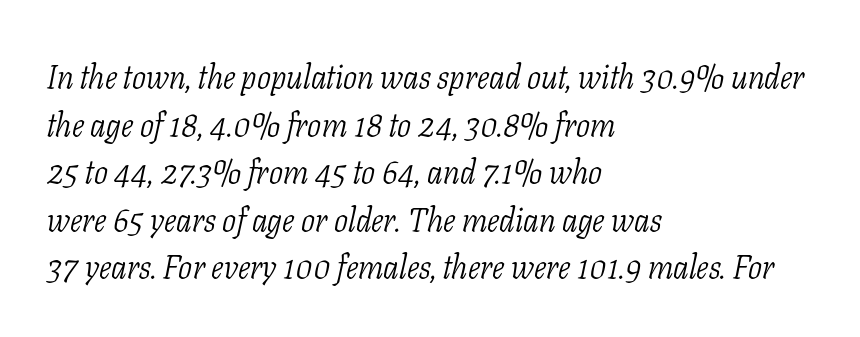
{"serif": "yes", "italic": "yes", "lean": "right", "slant_degrees": 11, "bold": "no", "weight": "light", "width": "condensed", "stroke_contrast": "low", "x_height": "medium", "monospaced": "no", "underline": "no", "align": "left", "line_spacing": "normal", "line_spacing_ratio": 1.44, "letter_spacing": "normal", "letter_spacing_em": 0.0, "glyph_px": 33}
